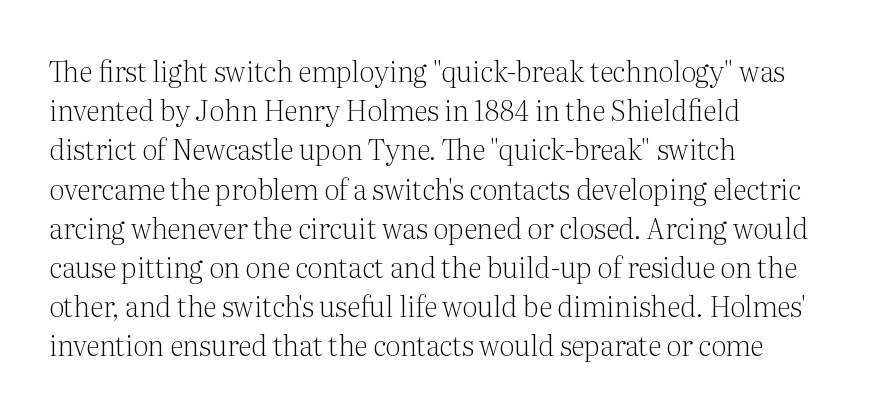
A light-to-regular cut is what we see here. The font's upright variant was chosen for this text. Which margin do the lines hug? The left one — the right edge is uneven. Look at the tracking — it's just the regular setting, nothing added. Little horizontal feet cap the strokes, marking this as serif type. These lines sit exactly where default settings would place them.
